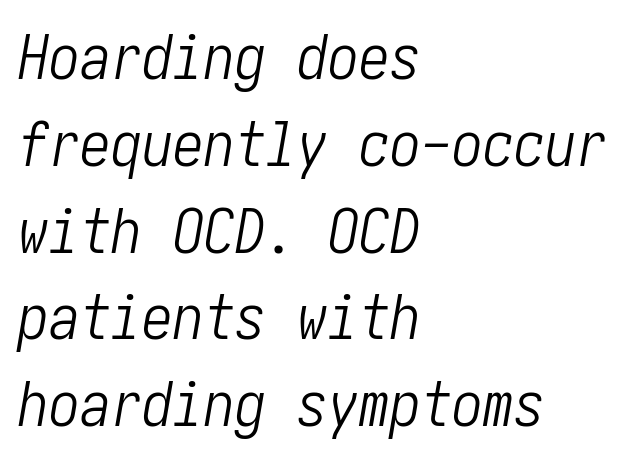
The image shows 62 px light, condensed type, italic (leaning right); set left-aligned, normal line spacing (1.4x), normal letter spacing, not underlined; low stroke contrast and a medium x-height.
